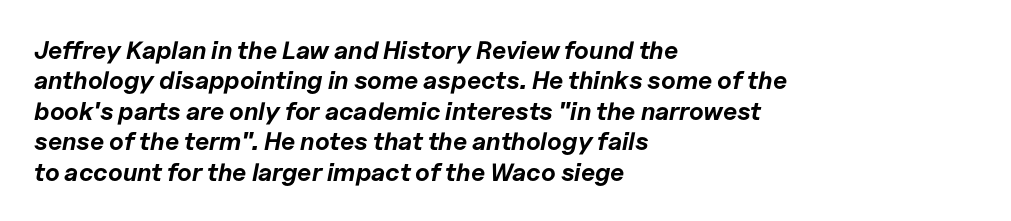
{"italic": "yes", "lean": "right", "slant_degrees": 11, "bold": "yes", "underline": "no", "align": "left", "line_spacing_ratio": 1.22, "letter_spacing": "normal", "letter_spacing_em": 0.0, "glyph_px": 25}
